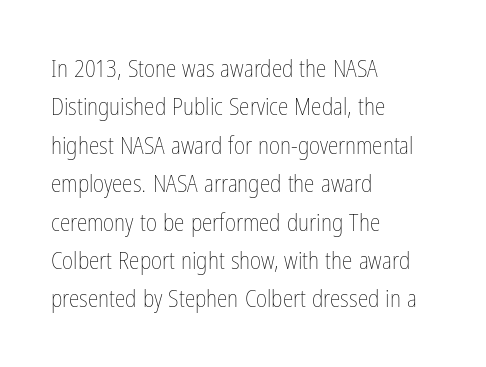
The image shows 24 px text type, upright; set left-aligned, normal line spacing (1.6x), normal letter spacing, not underlined.
